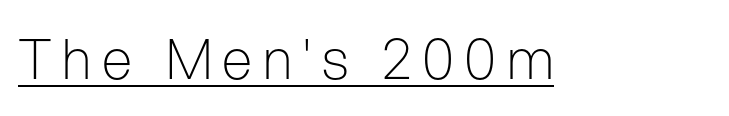
{"serif": "no", "italic": "no", "bold": "no", "weight": "light", "width": "condensed", "stroke_contrast": "low", "x_height": "medium", "monospaced": "no", "underline": "yes", "glyph_px": 55}
